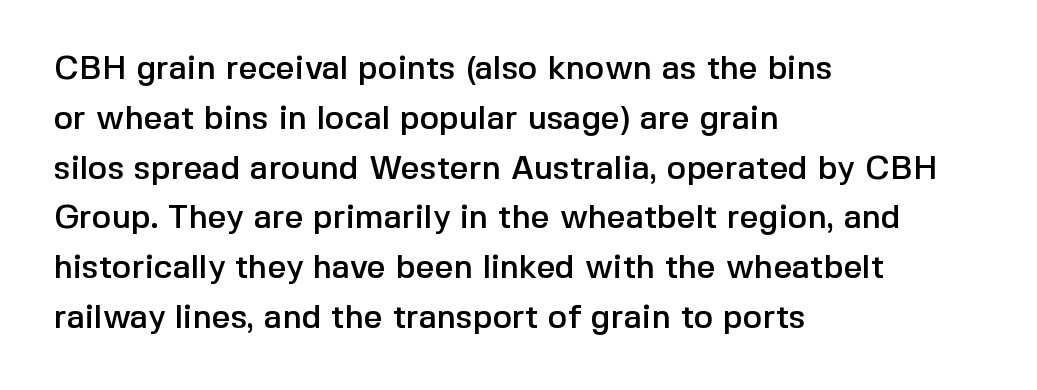
Q: Is the text italic (slanted)? A: No, it is upright.
Q: Is the typeface a serif or a sans-serif typeface? A: Sans-serif.
Q: Is the text underlined? A: No.
Q: How is the paragraph aligned? A: Left-aligned.
Q: Is the spacing between letters normal or unusually wide? A: Normal.
Q: Is the spacing between lines tight, normal or loose? A: Normal.
Q: Width (condensed, normal, or wide)? A: Normal.
Q: x-height? A: Medium.
Q: Monospaced? A: No.
